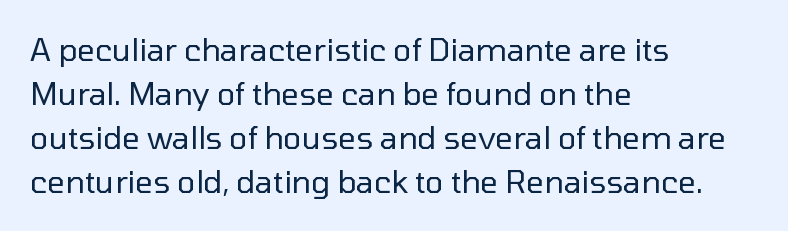
The vertical gap from one line to the next is medium. I'd call this a sans setting — the letters go barefoot. Horizontal alignment here is leftward, the default for most running prose. Has an underline been added? It has not. Tracking value appears to be zero — textbook default spacing.
